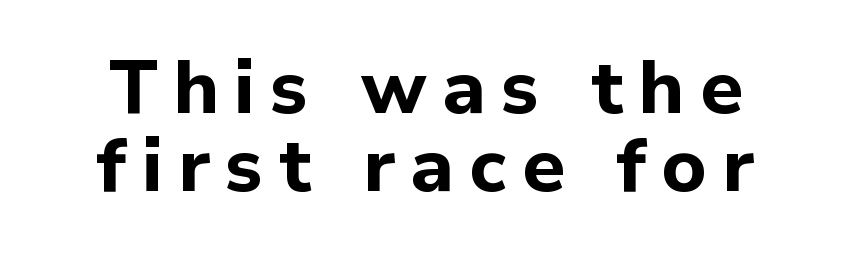
The image shows 76 px bold sans-serif type, upright; set centered, tight line spacing (1.02x), unusually wide letter spacing (+0.2 em), not underlined; low stroke contrast and a medium x-height.
